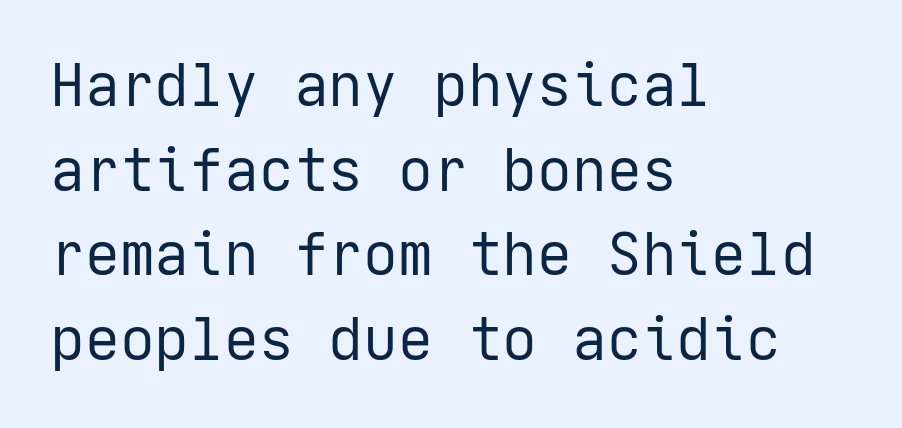
The image shows 58 px regular-weight sans-serif type, upright; set left-aligned, normal line spacing (1.46x), normal letter spacing, not underlined; low stroke contrast and a medium x-height.
